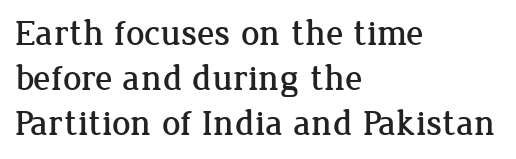
{"serif": "yes", "italic": "no", "width": "normal", "stroke_contrast": "low", "x_height": "medium", "monospaced": "no", "underline": "no", "align": "left", "line_spacing": "normal", "line_spacing_ratio": 1.25, "letter_spacing": "normal", "letter_spacing_em": 0.0, "glyph_px": 36}
